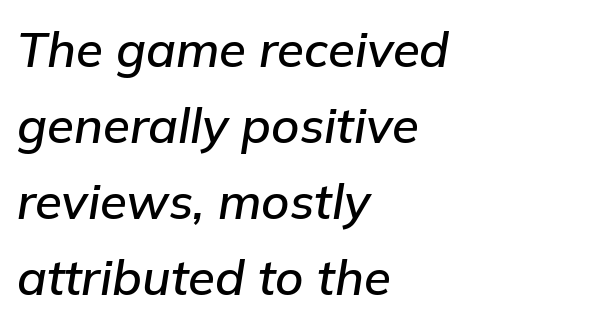
{"italic": "yes", "lean": "right", "slant_degrees": 9, "width": "normal", "stroke_contrast": "low", "x_height": "medium", "monospaced": "no", "underline": "no", "align": "left", "line_spacing": "normal", "line_spacing_ratio": 1.55, "letter_spacing": "normal", "letter_spacing_em": 0.0, "glyph_px": 49}
